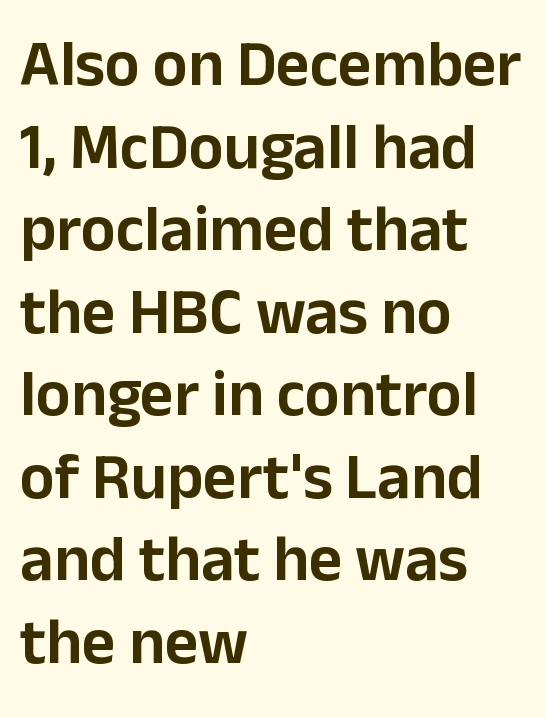
{"serif": "no", "italic": "no", "width": "normal", "stroke_contrast": "low", "x_height": "medium", "monospaced": "no", "underline": "no", "align": "left", "line_spacing": "normal", "line_spacing_ratio": 1.27, "letter_spacing": "normal", "letter_spacing_em": 0.0, "glyph_px": 65}
